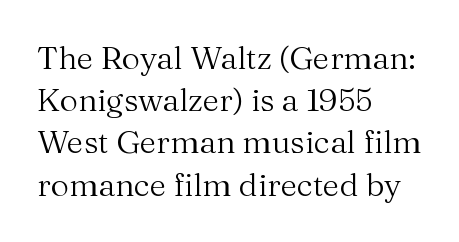
Q: Is the text bold? A: No.
Q: Is the text italic (slanted)? A: No, it is upright.
Q: Is the typeface a serif or a sans-serif typeface? A: Serif.
Q: Is the text underlined? A: No.
Q: How is the paragraph aligned? A: Left-aligned.
Q: Is the spacing between letters normal or unusually wide? A: Normal.
Q: Is the spacing between lines tight, normal or loose? A: Normal.
Q: Width (condensed, normal, or wide)? A: Normal.
Q: Stroke contrast? A: Medium.
Q: x-height? A: Medium.
Q: Monospaced? A: No.
